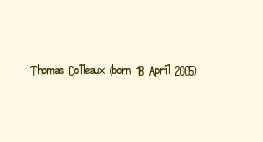
{"italic": "no", "underline": "no", "letter_spacing": "normal", "letter_spacing_em": 0.0, "glyph_px": 20}
